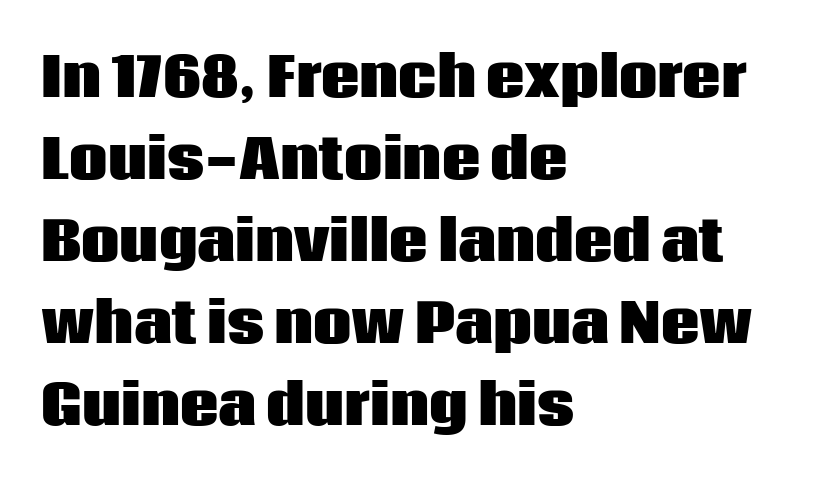
Q: Is the text bold? A: Yes.
Q: Is the text italic (slanted)? A: No, it is upright.
Q: Is the typeface a serif or a sans-serif typeface? A: Sans-serif.
Q: Is the text underlined? A: No.
Q: How is the paragraph aligned? A: Left-aligned.
Q: Is the spacing between letters normal or unusually wide? A: Normal.
Q: Is the spacing between lines tight, normal or loose? A: Normal.
Q: Width (condensed, normal, or wide)? A: Normal.
Q: Stroke contrast? A: Low.
Q: x-height? A: Large.
Q: Monospaced? A: No.
